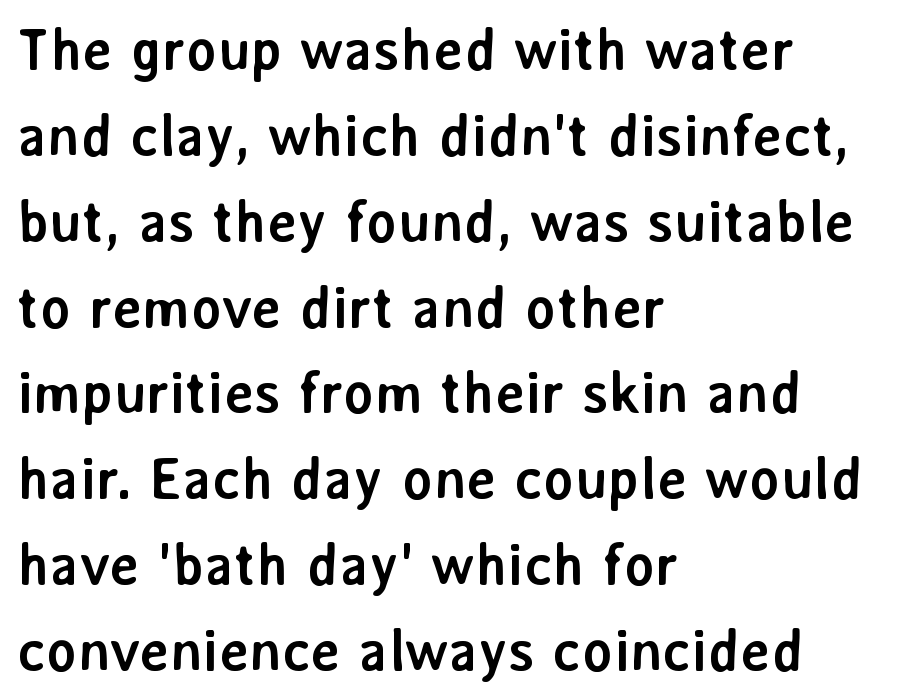
{"serif": "no", "italic": "no", "bold": "yes", "weight": "semibold", "width": "normal", "stroke_contrast": "low", "x_height": "medium", "monospaced": "no", "underline": "no", "align": "left", "line_spacing": "normal", "line_spacing_ratio": 1.48, "letter_spacing": "normal", "letter_spacing_em": 0.0, "glyph_px": 58}
